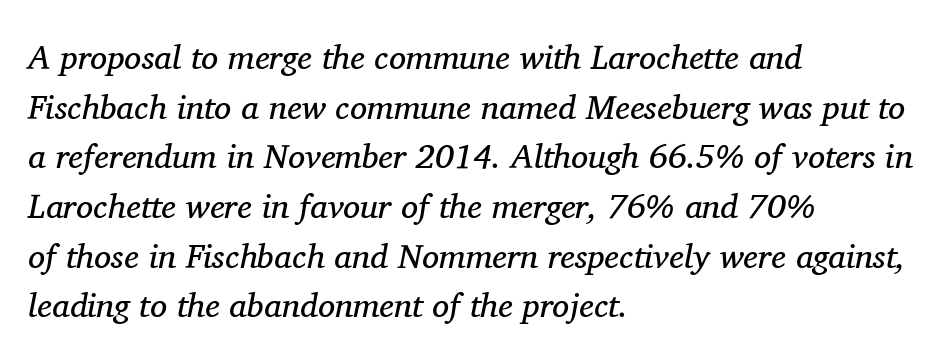
The lettering tilts uniformly, giving the passage an italic look. Each word holds together tightly as a unit, with standard inter-letter gaps. Looks like regular typesetting: each glyph gets only the width it needs. Compared with a centered layout, this one pins lines to the left instead. The space beneath each line is pristine and unruled.
